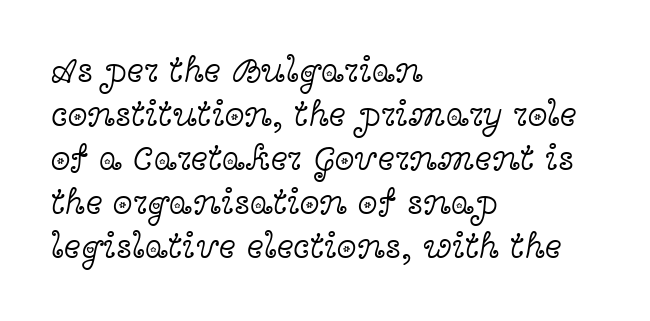
The image shows 36 px light, wide serif type, upright; set left-aligned, line spacing 1.22x, normal letter spacing, not underlined; a medium x-height.
